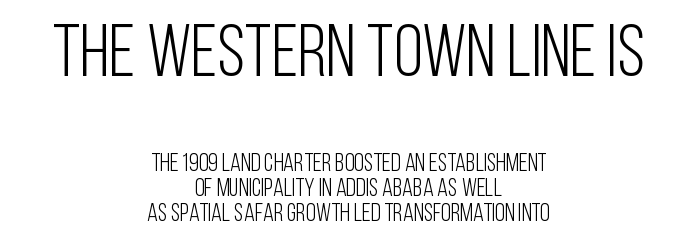
Q: Is the text bold? A: No.
Q: Is the text italic (slanted)? A: No, it is upright.
Q: Is the typeface a serif or a sans-serif typeface? A: Sans-serif.
Q: Is the text underlined? A: No.
Q: How is the paragraph aligned? A: Centered.
Q: Is the spacing between letters normal or unusually wide? A: Normal.
Q: Is the spacing between lines tight, normal or loose? A: Tight.
Q: Which block of text is set in a larger size, the first (top) or the second (bottom)? A: The first (top) one.
Q: Width (condensed, normal, or wide)? A: Condensed.
Q: Stroke contrast? A: Low.
Q: x-height? A: Large.
Q: Monospaced? A: No.
